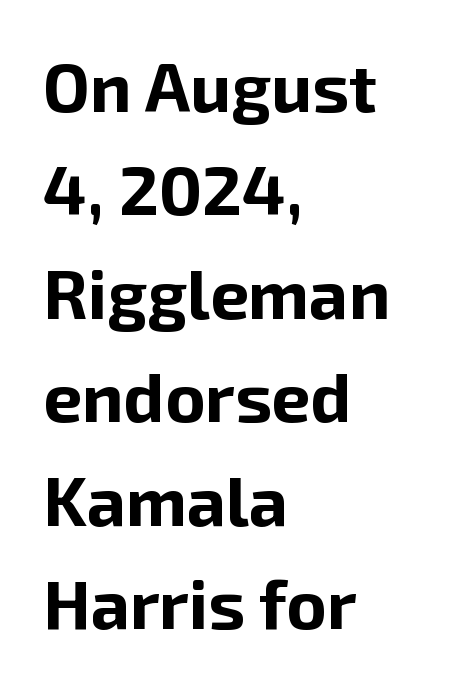
Letters rest on an invisible, unmarked baseline. Note the varied advance widths — an 'i' is clearly narrower than an 'm'. The designer left line spacing at the default. Look at the bottom of the vertical strokes: they stop flat, with no serifs.
